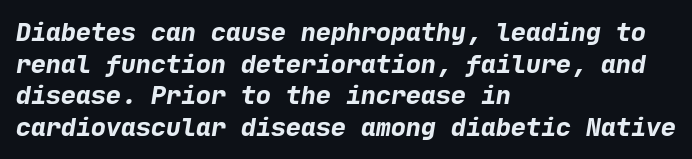
{"bold": "yes", "underline": "no", "align": "left", "line_spacing": "normal", "line_spacing_ratio": 1.27, "letter_spacing": "normal", "letter_spacing_em": 0.0, "glyph_px": 25}
